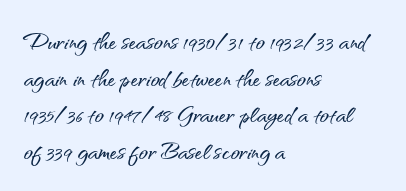
{"serif": "no", "width": "normal", "stroke_contrast": "medium", "x_height": "small", "monospaced": "no", "underline": "no", "align": "left", "line_spacing_ratio": 1.22, "letter_spacing": "normal", "letter_spacing_em": 0.0, "glyph_px": 30}
